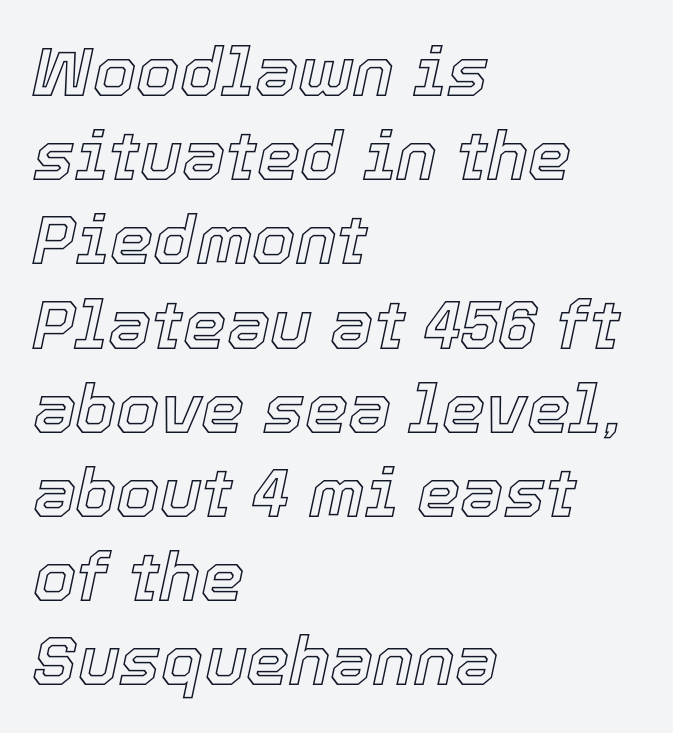
Q: Is the text italic (slanted)? A: Yes, it leans right by about 12 degrees.
Q: Is the text underlined? A: No.
Q: How is the paragraph aligned? A: Left-aligned.
Q: Is the spacing between letters normal or unusually wide? A: Normal.
Q: Width (condensed, normal, or wide)? A: Normal.
Q: x-height? A: Medium.
Q: Monospaced? A: No.
